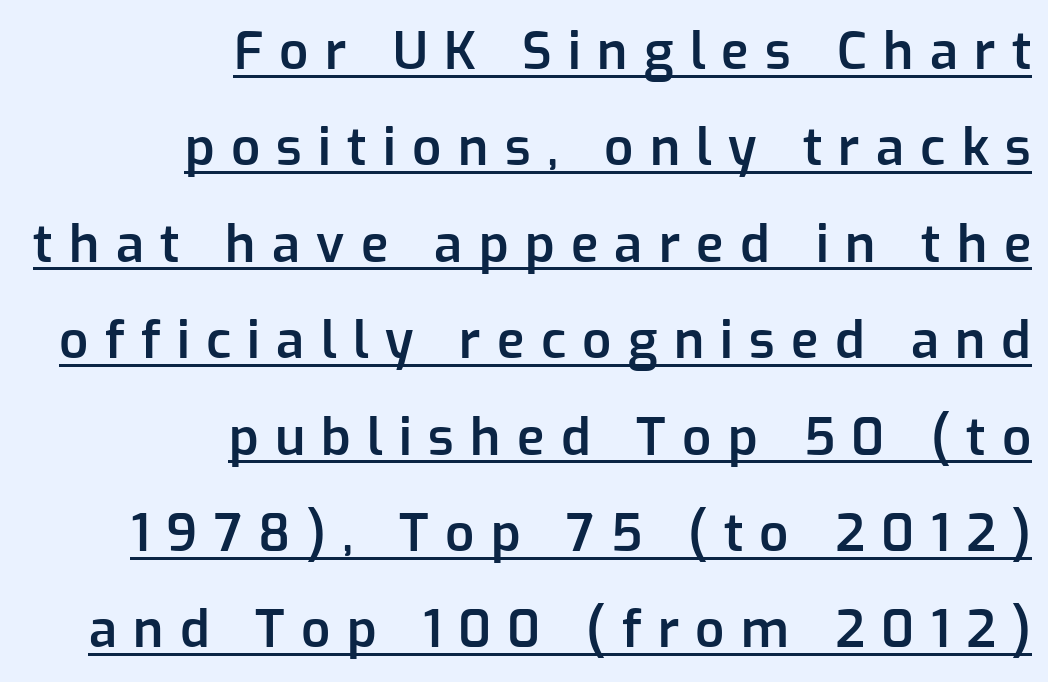
{"serif": "no", "italic": "no", "bold": "semi", "weight": "semibold", "width": "normal", "stroke_contrast": "low", "x_height": "medium", "monospaced": "no", "underline": "yes", "align": "right", "line_spacing_ratio": 1.89, "letter_spacing": "wide", "letter_spacing_em": 0.32, "glyph_px": 51}
